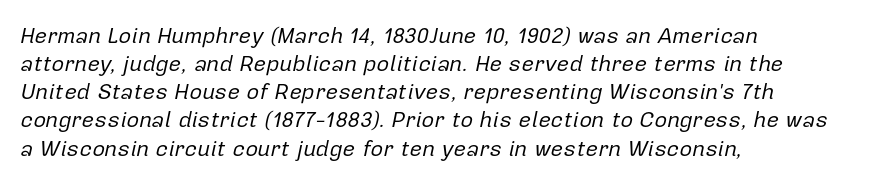
Only glyphs here, with clear space below each row. The specimen reads as italic at a glance. The passage shown stacks its lines at a standard gap. Which margin do the lines hug? The left one — the right edge is uneven. Each stroke keeps to a modest, everyday thickness or less. The face used here is rendered with its standard letterfit.
